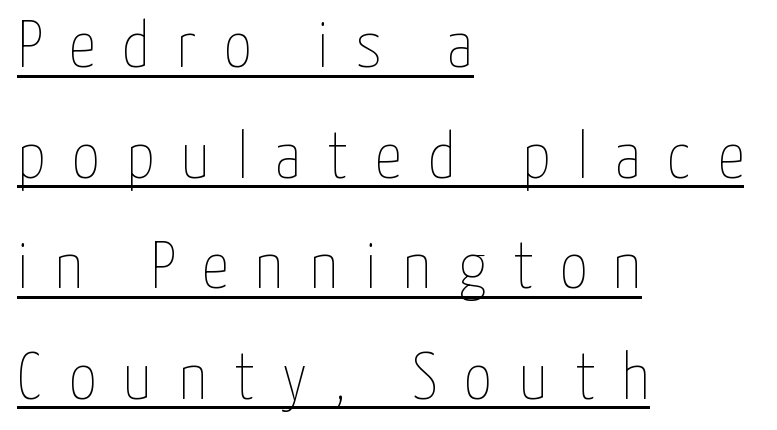
This sample has the flowing, uneven cadence of proportional lettering. Each line of the rendering has a horizontal stroke beneath the glyphs. Honestly, the letter spacing is so wide it's the main thing you notice. What's the leading like? Ordinary, nothing unusual. The rag falls on the right side of this text block. Nope, not italic — everything's standing straight.
